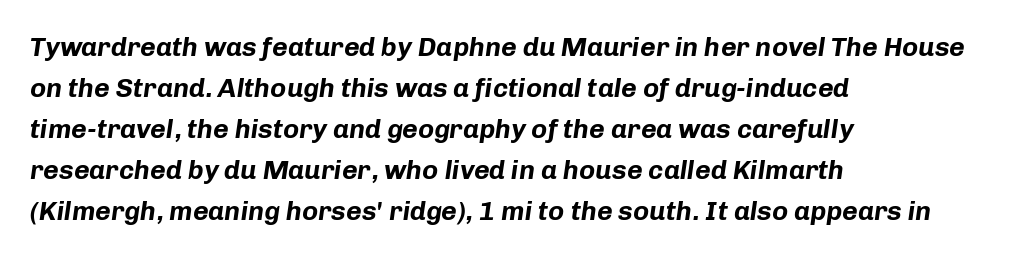
Vertical spacing — default. Tracking value appears to be zero — textbook default spacing. Its strokes are broad and dark, the hallmark of bold type. Compared with a centered layout, this one pins lines to the left instead. Looking at the ascenders, they clearly lean. Check under the words: just untouched page.
